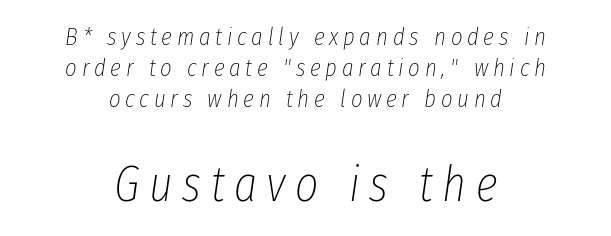
The image shows 50 px thin, condensed type, italic (leaning right); set centered, line spacing 1.24x, not underlined; the second (bottom) block is 2.0x larger; low stroke contrast and a medium x-height.
